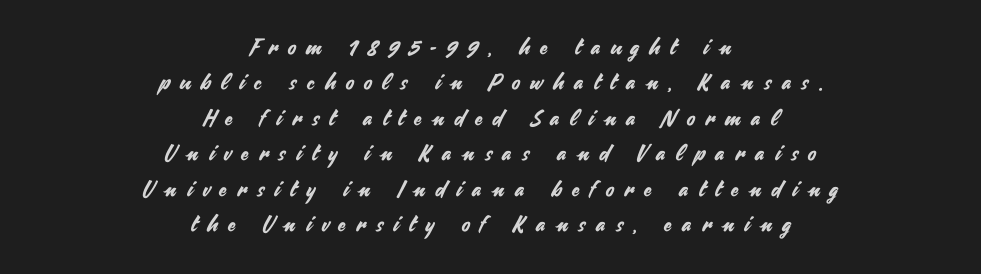
Q: Is the text italic (slanted)? A: Yes.
Q: Is the text underlined? A: No.
Q: How is the paragraph aligned? A: Centered.
Q: Is the spacing between letters normal or unusually wide? A: Unusually wide.
Q: Is the spacing between lines tight, normal or loose? A: Normal.
